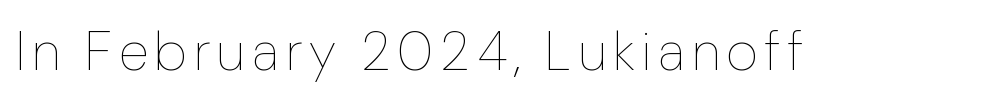
Every stem runs plumb, perpendicular to the baseline. Stems and bowls with no extra thickness — not bold. A typesetter would call this proportional, since set widths differ per character. Rule under the text: the space is simply empty.
